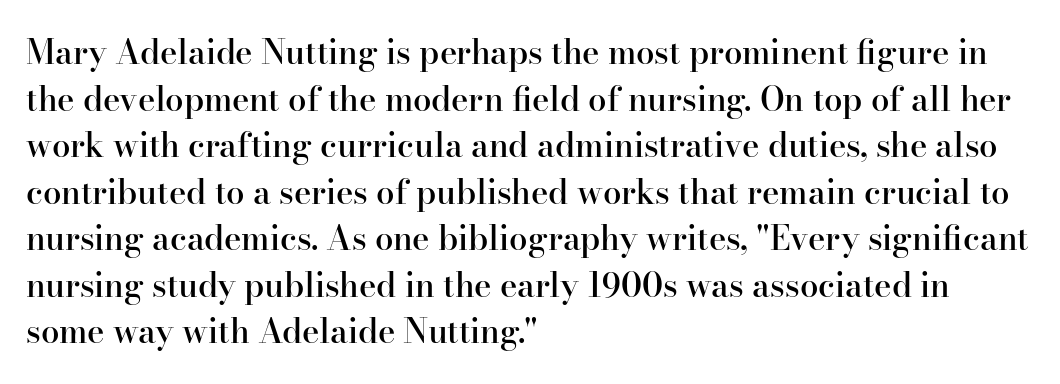
The image shows 33 px semibold serif type, upright; set left-aligned, normal line spacing (1.41x), normal letter spacing, not underlined; high stroke contrast and a small x-height.
